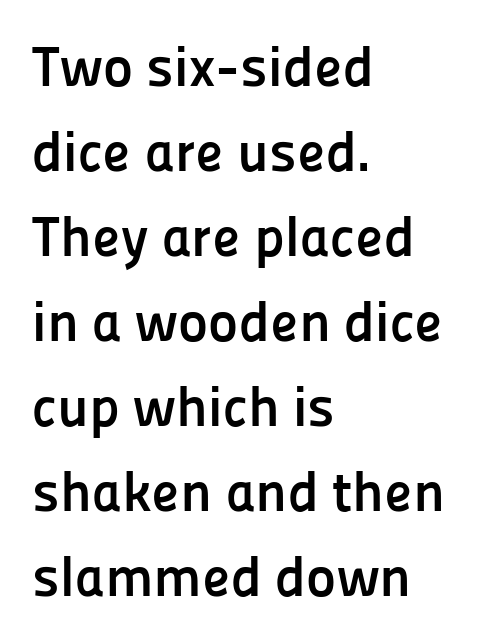
{"serif": "no", "italic": "no", "bold": "yes", "weight": "semibold", "width": "normal", "stroke_contrast": "low", "x_height": "medium", "monospaced": "no", "underline": "no", "align": "left", "line_spacing": "normal", "line_spacing_ratio": 1.49, "letter_spacing": "normal", "letter_spacing_em": 0.0, "glyph_px": 57}
